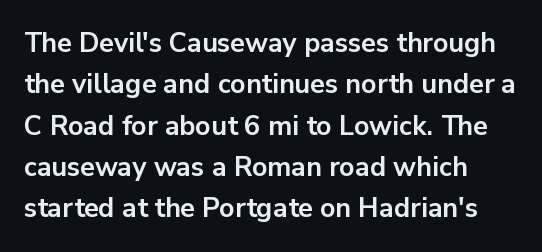
Q: Is the text bold? A: Yes.
Q: Is the text italic (slanted)? A: No, it is upright.
Q: Is the text underlined? A: No.
Q: How is the paragraph aligned? A: Left-aligned.
Q: Is the spacing between letters normal or unusually wide? A: Normal.
Q: Is the spacing between lines tight, normal or loose? A: Normal.
